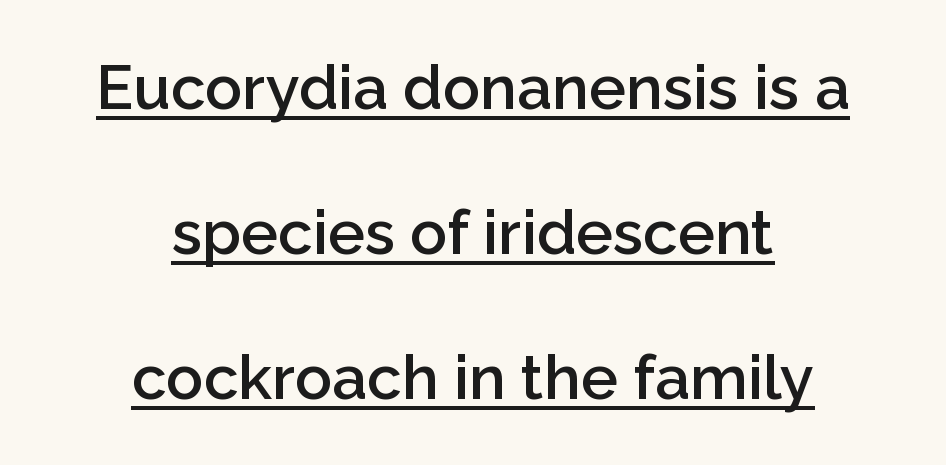
{"serif": "no", "italic": "no", "bold": "semi", "weight": "semibold", "width": "normal", "stroke_contrast": "low", "x_height": "medium", "monospaced": "no", "underline": "yes", "align": "center", "line_spacing": "loose", "line_spacing_ratio": 2.34, "letter_spacing": "normal", "letter_spacing_em": 0.0, "glyph_px": 62}
